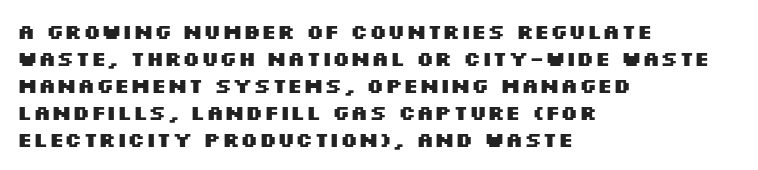
{"italic": "no", "bold": "yes", "underline": "no", "align": "left", "line_spacing": "normal", "line_spacing_ratio": 1.28, "letter_spacing": "normal", "letter_spacing_em": 0.0, "glyph_px": 21}
